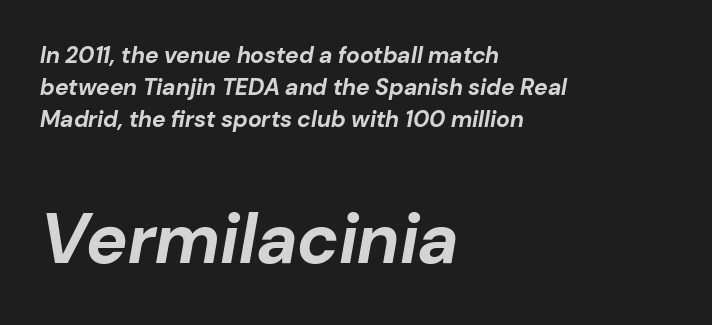
The image shows 70 px bold type, italic (leaning right); set left-aligned, normal line spacing (1.4x), normal letter spacing, not underlined; the second (bottom) block is 3.04x larger; low stroke contrast and a medium x-height.
